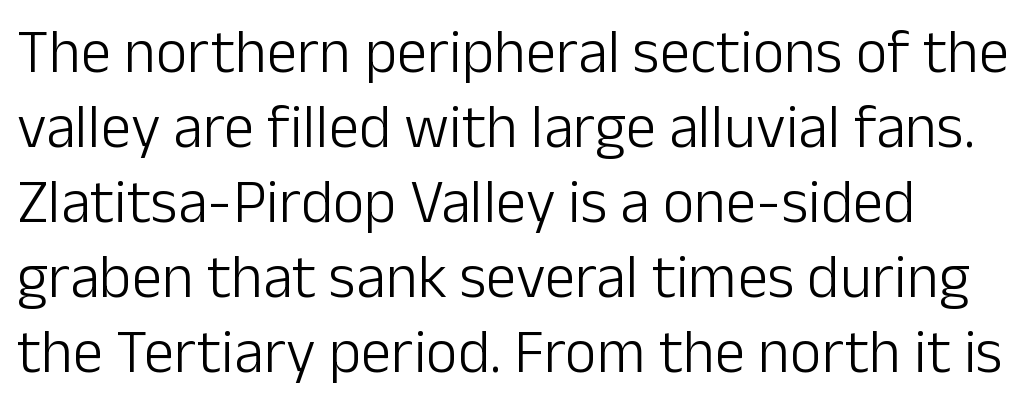
{"serif": "no", "italic": "no", "bold": "no", "weight": "light", "width": "normal", "stroke_contrast": "low", "x_height": "medium", "monospaced": "no", "underline": "no", "line_spacing_ratio": 1.23, "letter_spacing": "normal", "letter_spacing_em": 0.0, "glyph_px": 61}
